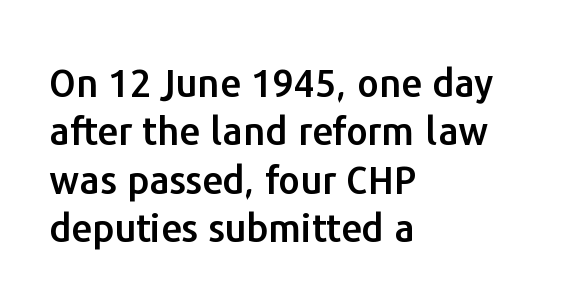
{"serif": "no", "italic": "no", "width": "normal", "stroke_contrast": "low", "x_height": "medium", "monospaced": "no", "underline": "no", "align": "left", "line_spacing": "normal", "line_spacing_ratio": 1.27, "letter_spacing": "normal", "letter_spacing_em": 0.0, "glyph_px": 38}
